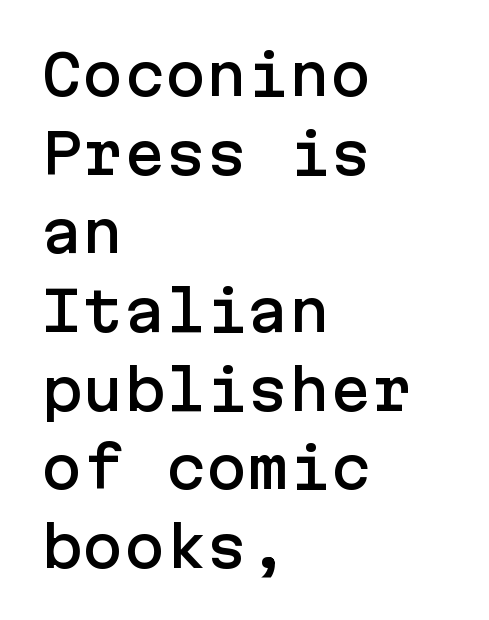
{"serif": "no", "italic": "no", "width": "normal", "stroke_contrast": "low", "x_height": "medium", "underline": "no", "align": "left", "line_spacing": "normal", "line_spacing_ratio": 1.43, "letter_spacing": "normal", "letter_spacing_em": 0.0, "glyph_px": 55}
